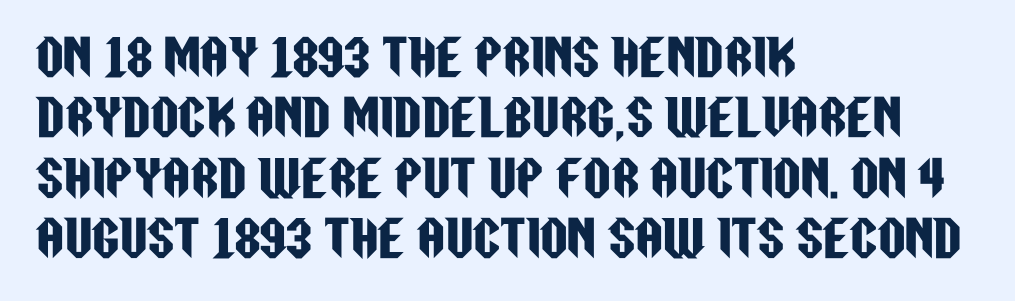
Serif or sans? Sans — the stroke terminals are bare. The passage is arranged the way most books set body copy — flush left. Short note: letters normally spaced. A typesetter would call this proportional, since set widths differ per character. Rows of type keep a routine distance in the vertical direction. Quick note: not italic, upright.
